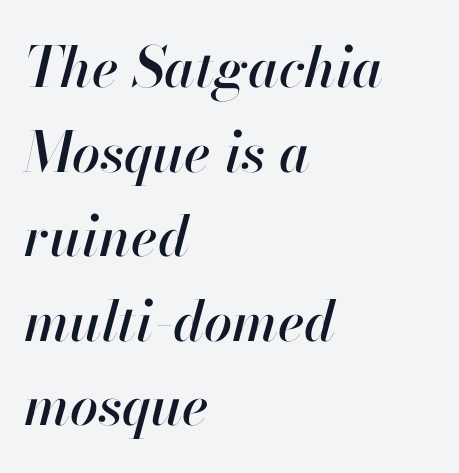
Q: Is the text italic (slanted)? A: Yes, it leans right by about 13 degrees.
Q: Is the text underlined? A: No.
Q: How is the paragraph aligned? A: Left-aligned.
Q: Is the spacing between letters normal or unusually wide? A: Normal.
Q: Is the spacing between lines tight, normal or loose? A: Normal.
Q: Width (condensed, normal, or wide)? A: Normal.
Q: Stroke contrast? A: High.
Q: x-height? A: Small.
Q: Monospaced? A: No.
